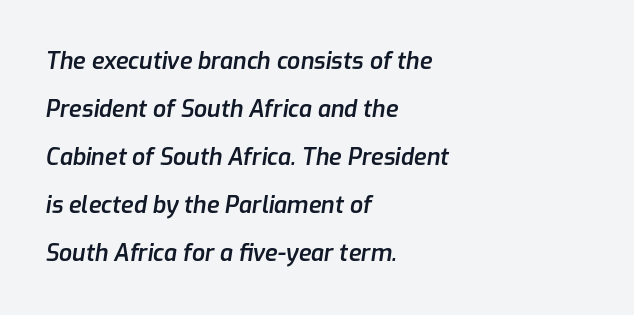
Q: Is the text bold? A: Semi-bold.
Q: Is the text italic (slanted)? A: Yes, it leans right by about 9 degrees.
Q: Is the text underlined? A: No.
Q: How is the paragraph aligned? A: Left-aligned.
Q: Is the spacing between letters normal or unusually wide? A: Normal.
Q: Is the spacing between lines tight, normal or loose? A: Loose.
